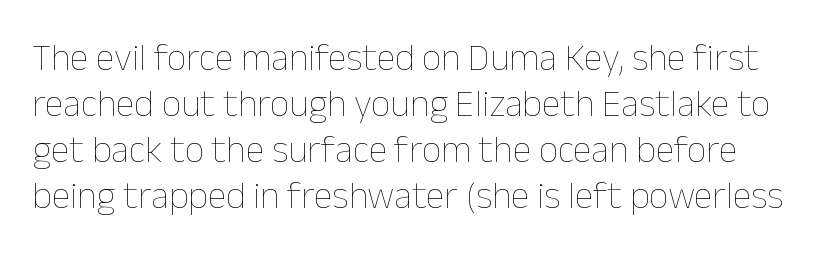
The image shows 38 px thin type, upright; set line spacing 1.21x, normal letter spacing, not underlined; low stroke contrast and a medium x-height.
